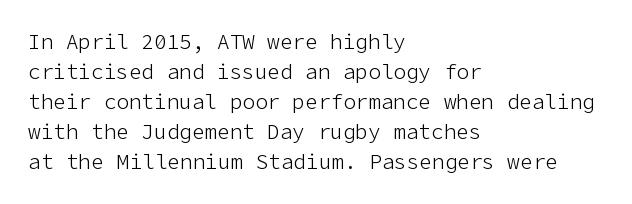
Compared with typical body copy, the letter spacing here is the same. The text block is weighted toward the left margin, trailing off unevenly rightward. The foot of each line stays bare and open. Evenly set lines give the paragraph a standard silhouette. Stroke thickness stays within the range of a standard reading face or lighter.
